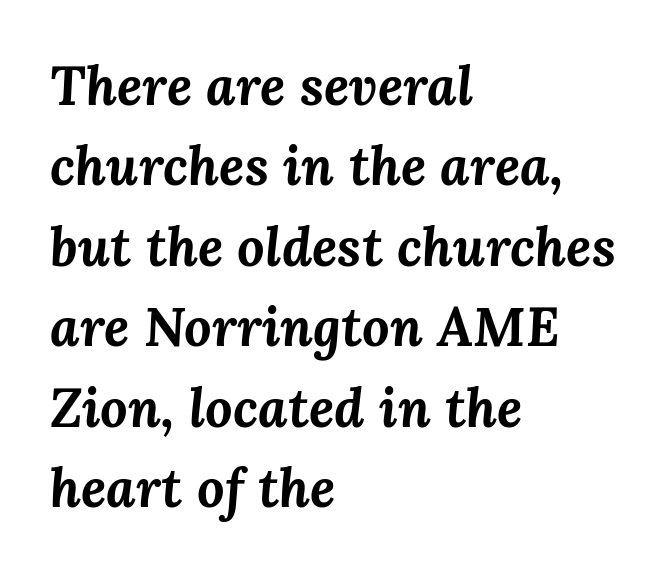
The image shows 54 px bold type, italic (leaning right); set left-aligned, normal line spacing (1.49x), normal letter spacing, not underlined; medium stroke contrast and a medium x-height.
